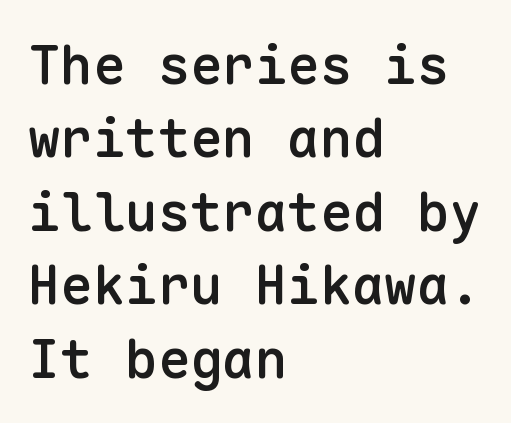
Q: Is the text bold? A: Semi-bold.
Q: Is the text italic (slanted)? A: No, it is upright.
Q: Is the typeface a serif or a sans-serif typeface? A: Sans-serif.
Q: Is the text underlined? A: No.
Q: How is the paragraph aligned? A: Left-aligned.
Q: Is the spacing between letters normal or unusually wide? A: Normal.
Q: Is the spacing between lines tight, normal or loose? A: Normal.
Q: Width (condensed, normal, or wide)? A: Normal.
Q: Stroke contrast? A: Low.
Q: x-height? A: Medium.
Q: Monospaced? A: Yes.
